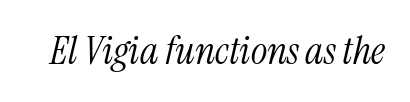
Q: Is the text bold? A: No.
Q: Is the text italic (slanted)? A: Yes, it leans right by about 13 degrees.
Q: Is the typeface a serif or a sans-serif typeface? A: Serif.
Q: Is the text underlined? A: No.
Q: Is the spacing between letters normal or unusually wide? A: Normal.
Q: Width (condensed, normal, or wide)? A: Condensed.
Q: Stroke contrast? A: Medium.
Q: x-height? A: Medium.
Q: Monospaced? A: No.
